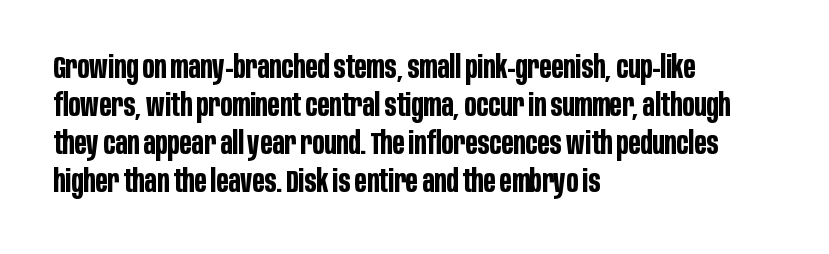
Notice how the stems are strictly vertical — no italics here. Words appear dense and cohesive because spacing is normal. Note the varied advance widths — an 'i' is clearly narrower than an 'm'. Look at the bottom of the vertical strokes: they stop flat, with no serifs. Heft: maximum for text — a bold.
